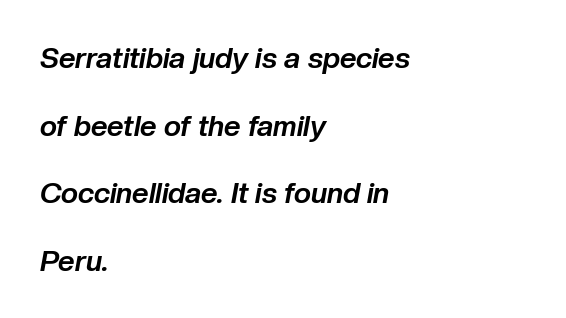
{"italic": "yes", "lean": "right", "slant_degrees": 10, "bold": "yes", "weight": "bold", "width": "normal", "stroke_contrast": "low", "x_height": "medium", "monospaced": "no", "underline": "no", "align": "left", "line_spacing": "loose", "line_spacing_ratio": 2.33, "letter_spacing": "normal", "letter_spacing_em": 0.0, "glyph_px": 29}
